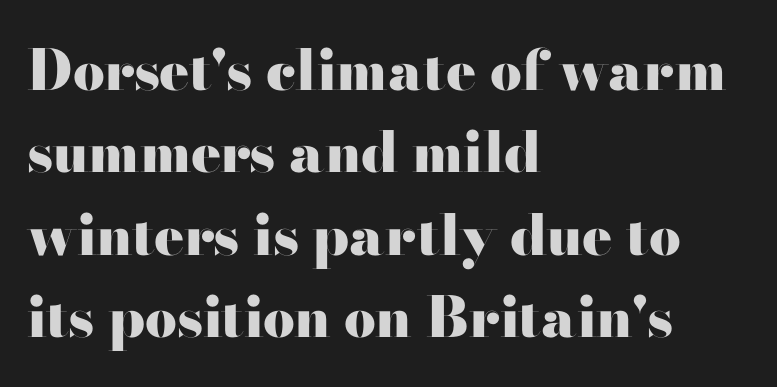
Q: Is the text bold? A: Yes.
Q: Is the text italic (slanted)? A: No, it is upright.
Q: Is the typeface a serif or a sans-serif typeface? A: Serif.
Q: Is the text underlined? A: No.
Q: How is the paragraph aligned? A: Left-aligned.
Q: Is the spacing between letters normal or unusually wide? A: Normal.
Q: Is the spacing between lines tight, normal or loose? A: Normal.
Q: Width (condensed, normal, or wide)? A: Wide.
Q: Stroke contrast? A: High.
Q: x-height? A: Small.
Q: Monospaced? A: No.
